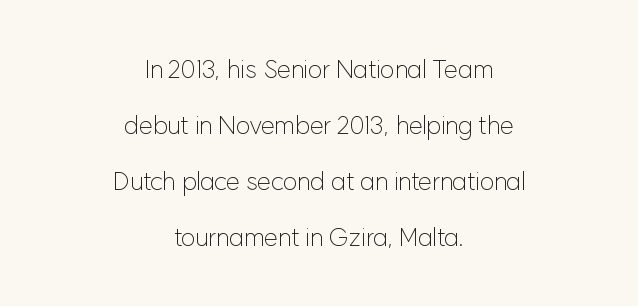
{"italic": "no", "bold": "no", "underline": "no", "align": "center", "line_spacing": "loose", "line_spacing_ratio": 2.24, "letter_spacing": "normal", "letter_spacing_em": 0.0, "glyph_px": 25}
